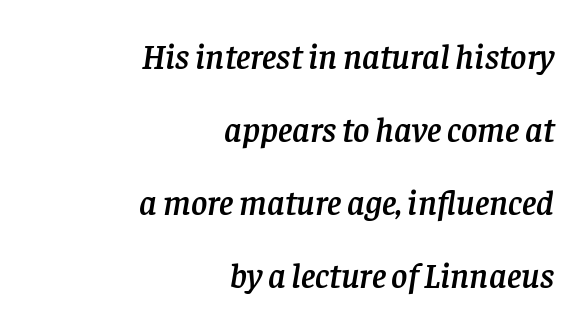
{"serif": "yes", "italic": "yes", "lean": "right", "slant_degrees": 8, "width": "normal", "stroke_contrast": "low", "x_height": "large", "monospaced": "no", "underline": "no", "align": "right", "line_spacing": "loose", "line_spacing_ratio": 2.09, "letter_spacing": "normal", "letter_spacing_em": 0.0, "glyph_px": 35}
